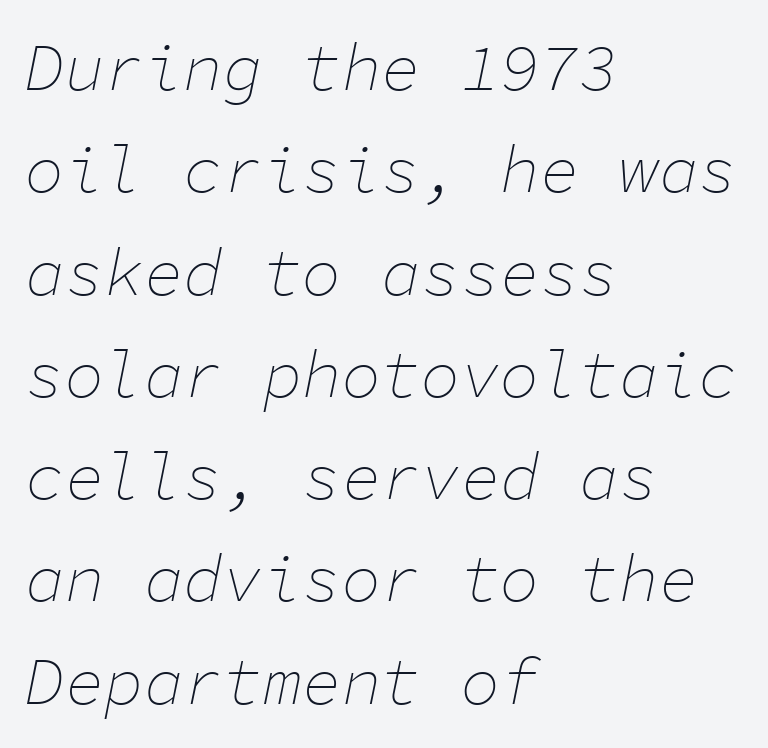
Rule under the text: the space is simply empty. The letters are slanted; this is an italic face. This sample has the even, mechanical cadence of fixed-width lettering. Line starts are locked; line ends wander. The rendering keeps characters at their native spacing. Unbolded letterforms with no extra heft.
